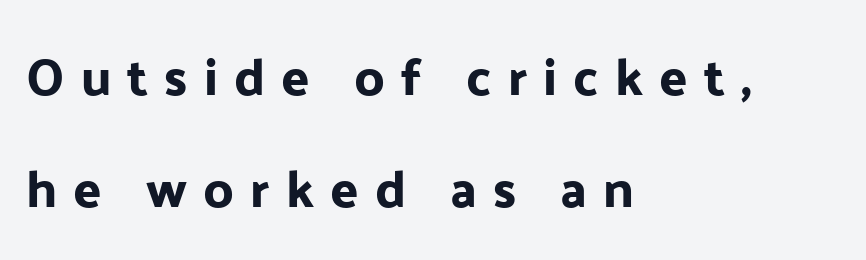
Q: Is the text italic (slanted)? A: No, it is upright.
Q: Is the typeface a serif or a sans-serif typeface? A: Sans-serif.
Q: Is the text underlined? A: No.
Q: How is the paragraph aligned? A: Left-aligned.
Q: Is the spacing between letters normal or unusually wide? A: Unusually wide.
Q: Is the spacing between lines tight, normal or loose? A: Loose.
Q: Width (condensed, normal, or wide)? A: Normal.
Q: Stroke contrast? A: Low.
Q: x-height? A: Medium.
Q: Monospaced? A: No.
